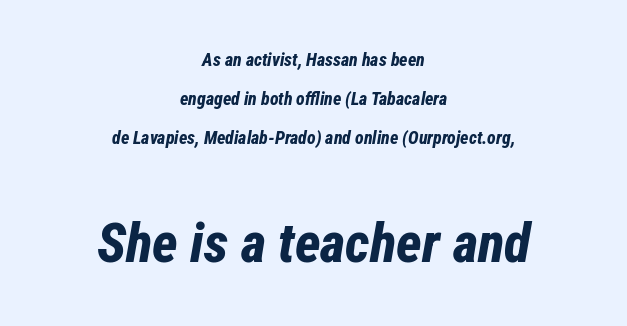
Larger block? The one below; the one above is distinctly smaller. Spacing verdict: proportional, widths tailored to each character. Airy leading. Characters are canted at an angle relative to the baseline's perpendicular.
